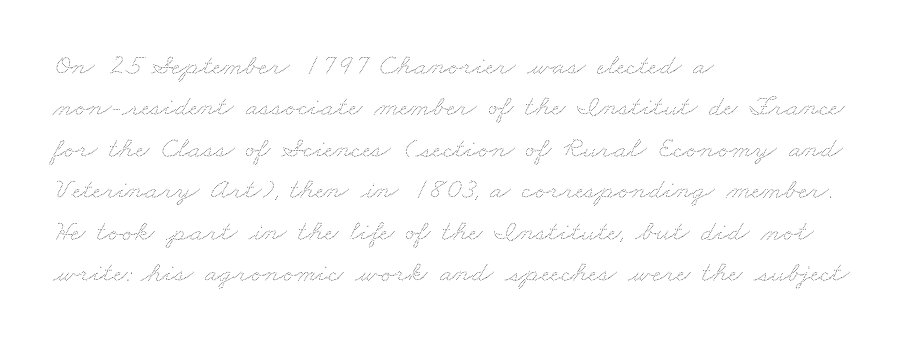
{"bold": "no", "weight": "thin", "width": "wide", "stroke_contrast": "medium", "x_height": "small", "monospaced": "no", "underline": "no", "align": "left", "line_spacing": "normal", "line_spacing_ratio": 1.38, "letter_spacing": "normal", "letter_spacing_em": 0.0, "glyph_px": 30}
